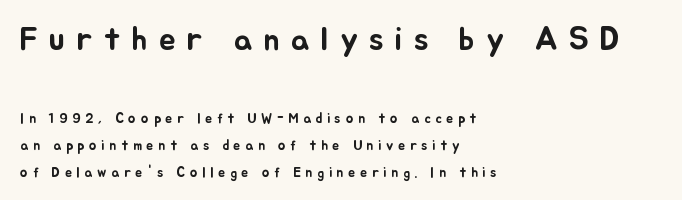
The image shows 33 px text type, upright; set left-aligned, loose line spacing (1.93x), unusually wide letter spacing (+0.34 em), not underlined; the first (top) block is 2.36x larger; low stroke contrast and a small x-height.
